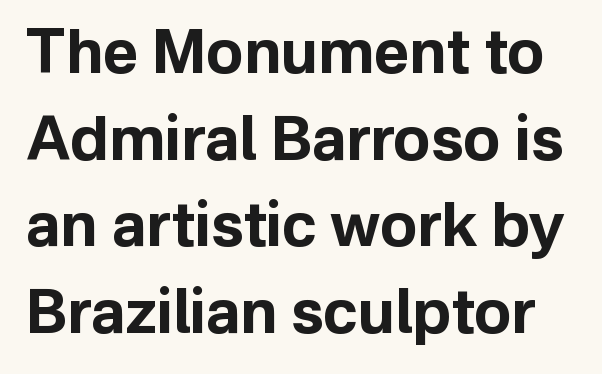
The image shows 61 px bold sans-serif type, upright; set normal line spacing (1.42x), normal letter spacing, not underlined; low stroke contrast and a medium x-height.
